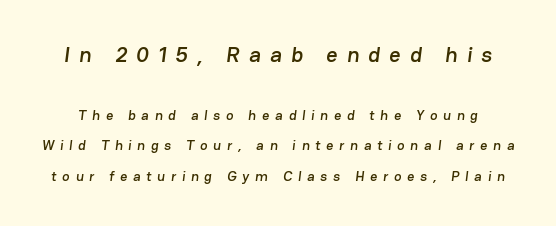
The image shows 22 px text type; set loose line spacing (2.18x), unusually wide letter spacing (+0.41 em), not underlined; the first (top) block is 1.57x larger.
